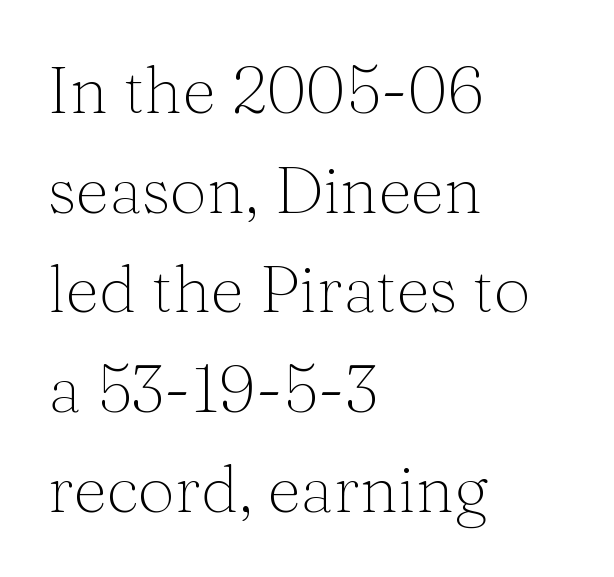
The image shows 66 px thin serif type, upright; set left-aligned, normal line spacing (1.51x), normal letter spacing, not underlined; medium stroke contrast and a medium x-height.
